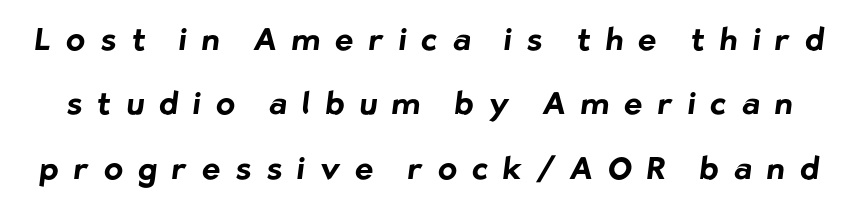
{"serif": "no", "bold": "yes", "weight": "bold", "width": "normal", "stroke_contrast": "low", "x_height": "medium", "monospaced": "no", "underline": "no", "line_spacing": "loose", "line_spacing_ratio": 2.08, "letter_spacing": "wide", "letter_spacing_em": 0.49, "glyph_px": 31}
